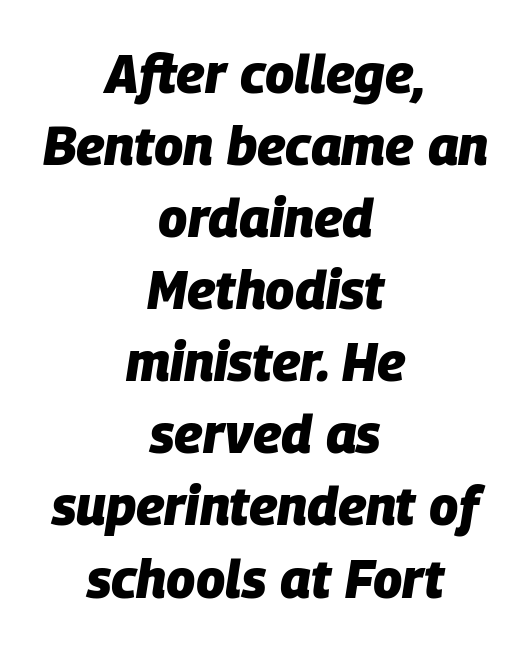
Summary of vertical rhythm: regular, with standard interline spacing. If you folded the block vertically in half, each line would mirror itself in length. You can tell it's italic because the verticals aren't actually vertical. Look at the tracking — it's just the regular setting, nothing added. Any mark beneath the type? The region is blank.
